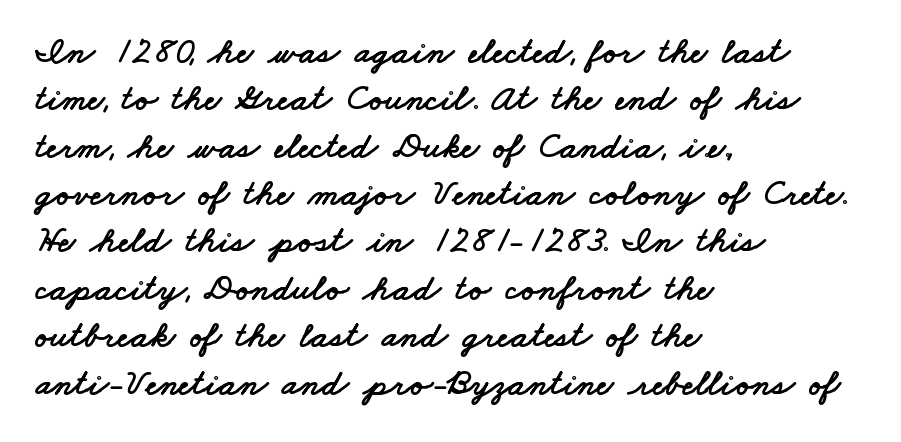
The image shows 37 px wide sans-serif type; set left-aligned, normal line spacing (1.28x), normal letter spacing, not underlined; low stroke contrast and a small x-height.
